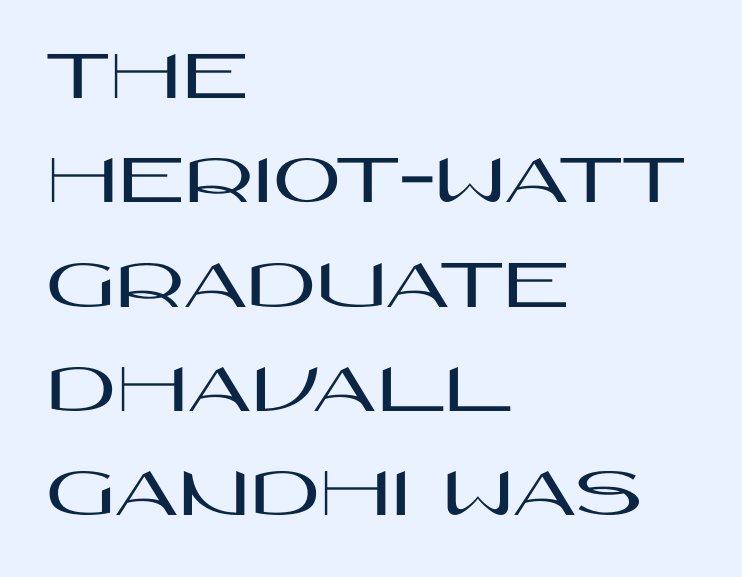
The foot of each line stays bare and open. If you measured baseline to baseline, you'd find a middling distance. The glyphs in this specimen are sans serif. Proportional: the letters do not fall into vertical columns. The text block is weighted toward the left margin, trailing off unevenly rightward.
